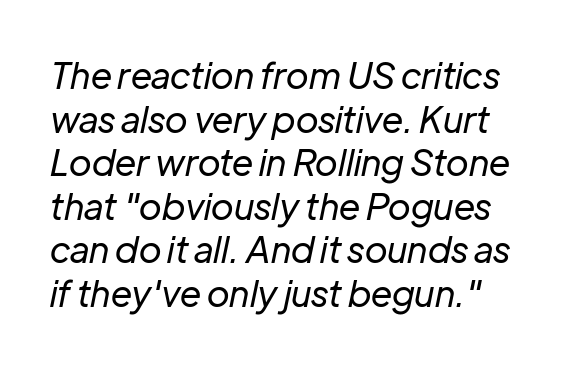
{"italic": "yes", "lean": "right", "slant_degrees": 12, "bold": "no", "weight": "regular", "width": "normal", "stroke_contrast": "low", "x_height": "medium", "monospaced": "no", "underline": "no", "line_spacing_ratio": 1.21, "letter_spacing": "normal", "letter_spacing_em": 0.0, "glyph_px": 36}
